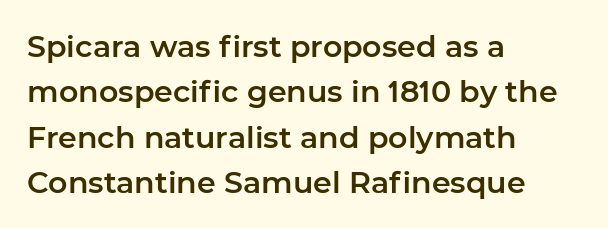
Q: Is the text italic (slanted)? A: No, it is upright.
Q: Is the typeface a serif or a sans-serif typeface? A: Sans-serif.
Q: Is the text underlined? A: No.
Q: How is the paragraph aligned? A: Left-aligned.
Q: Is the spacing between letters normal or unusually wide? A: Normal.
Q: Is the spacing between lines tight, normal or loose? A: Normal.
Q: Width (condensed, normal, or wide)? A: Normal.
Q: Stroke contrast? A: Low.
Q: x-height? A: Medium.
Q: Monospaced? A: No.
